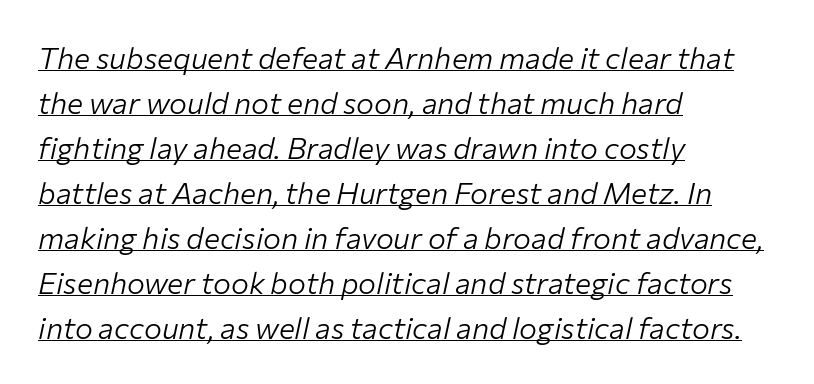
{"italic": "yes", "lean": "right", "slant_degrees": 12, "bold": "no", "weight": "light", "width": "normal", "stroke_contrast": "low", "x_height": "medium", "monospaced": "no", "underline": "yes", "align": "left", "line_spacing": "normal", "line_spacing_ratio": 1.5, "letter_spacing": "normal", "letter_spacing_em": 0.0, "glyph_px": 30}
